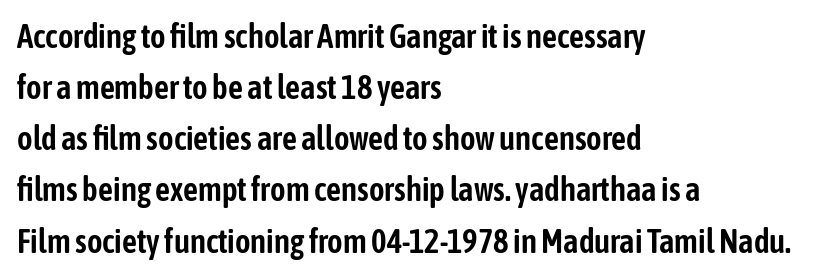
Q: Is the text italic (slanted)? A: No, it is upright.
Q: Is the typeface a serif or a sans-serif typeface? A: Sans-serif.
Q: Is the text underlined? A: No.
Q: How is the paragraph aligned? A: Left-aligned.
Q: Is the spacing between letters normal or unusually wide? A: Normal.
Q: Is the spacing between lines tight, normal or loose? A: Normal.
Q: Width (condensed, normal, or wide)? A: Condensed.
Q: Stroke contrast? A: Low.
Q: x-height? A: Medium.
Q: Monospaced? A: No.
